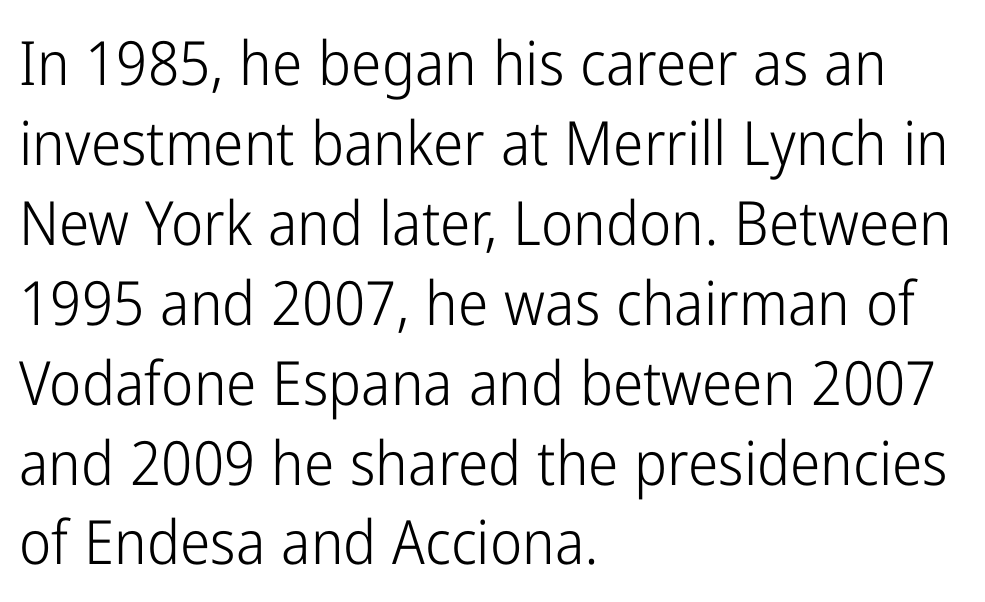
Q: Is the text bold? A: No.
Q: Is the text italic (slanted)? A: No, it is upright.
Q: Is the typeface a serif or a sans-serif typeface? A: Sans-serif.
Q: Is the text underlined? A: No.
Q: How is the paragraph aligned? A: Left-aligned.
Q: Is the spacing between letters normal or unusually wide? A: Normal.
Q: Is the spacing between lines tight, normal or loose? A: Normal.
Q: Width (condensed, normal, or wide)? A: Condensed.
Q: Stroke contrast? A: Low.
Q: x-height? A: Medium.
Q: Monospaced? A: No.
